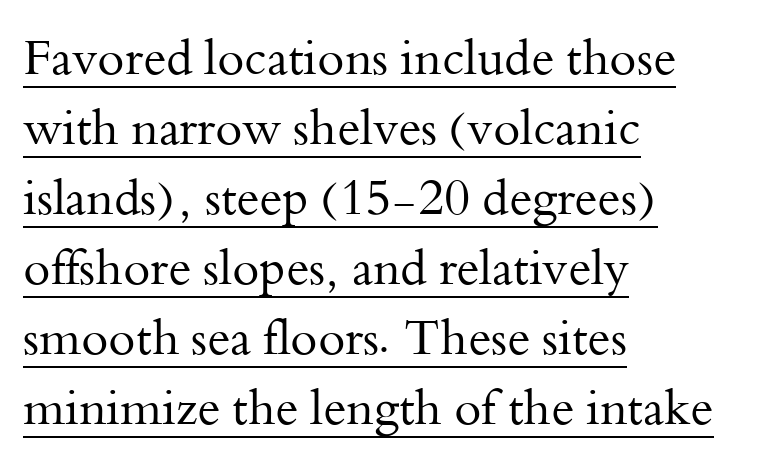
The image shows 49 px regular-weight serif type, upright; set left-aligned, normal line spacing (1.43x), normal letter spacing, underlined; medium stroke contrast and a small x-height.
